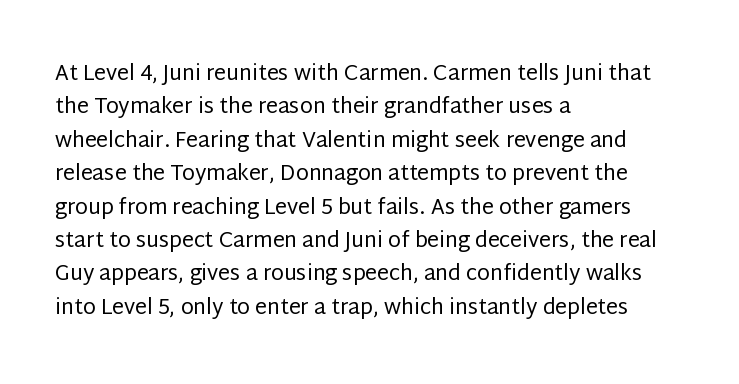
{"italic": "no", "bold": "no", "underline": "no", "align": "left", "line_spacing": "normal", "line_spacing_ratio": 1.59, "letter_spacing": "normal", "letter_spacing_em": 0.0, "glyph_px": 21}
